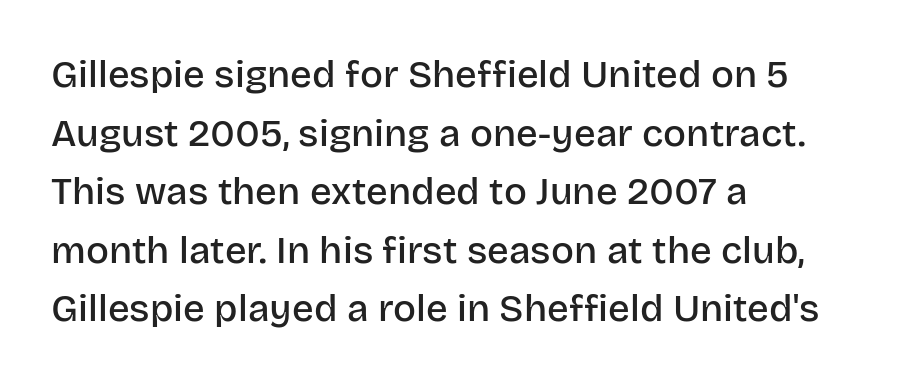
Q: Is the text bold? A: Semi-bold.
Q: Is the text italic (slanted)? A: No, it is upright.
Q: Is the typeface a serif or a sans-serif typeface? A: Sans-serif.
Q: Is the text underlined? A: No.
Q: How is the paragraph aligned? A: Left-aligned.
Q: Is the spacing between letters normal or unusually wide? A: Normal.
Q: Is the spacing between lines tight, normal or loose? A: Normal.
Q: Width (condensed, normal, or wide)? A: Normal.
Q: Stroke contrast? A: Low.
Q: x-height? A: Large.
Q: Monospaced? A: No.
